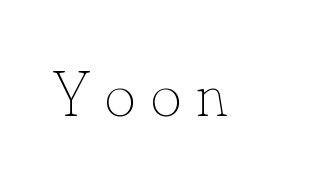
{"italic": "no", "bold": "no", "weight": "thin", "width": "normal", "stroke_contrast": "low", "x_height": "small", "monospaced": "no", "underline": "no", "letter_spacing": "wide", "letter_spacing_em": 0.24, "glyph_px": 65}
